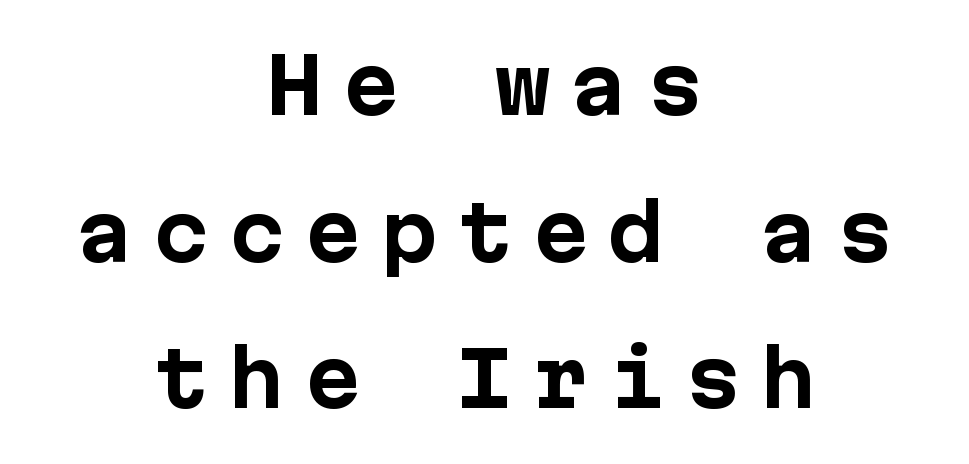
The image shows 76 px bold sans-serif type, upright; set centered, loose line spacing (1.93x), unusually wide letter spacing (+0.25 em), not underlined; low stroke contrast and a medium x-height.
